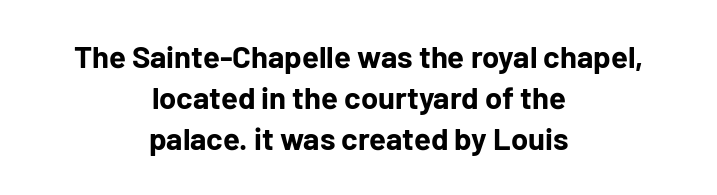
The image shows 31 px bold sans-serif type, upright; set centered, normal line spacing (1.33x), normal letter spacing, not underlined; low stroke contrast and a medium x-height.
